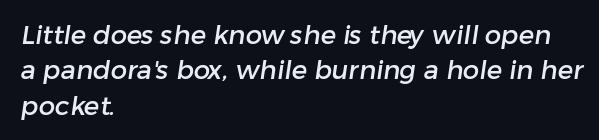
A clean baseline with only descenders dipping below it. These lines are set flush left with a ragged right edge. The rendering uses a moderate line-height, typical for paragraphs. The line texture is even and compact thanks to regular tracking.
